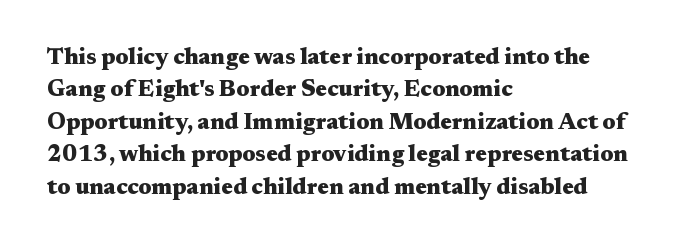
Q: Is the text bold? A: Yes.
Q: Is the text italic (slanted)? A: No, it is upright.
Q: Is the text underlined? A: No.
Q: How is the paragraph aligned? A: Left-aligned.
Q: Is the spacing between letters normal or unusually wide? A: Normal.
Q: Is the spacing between lines tight, normal or loose? A: Normal.
